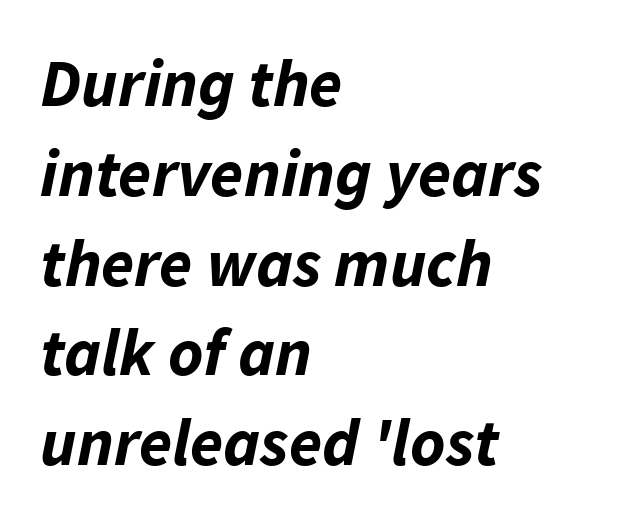
The image shows 67 px bold type, italic (leaning right); set left-aligned, normal line spacing (1.34x), normal letter spacing, not underlined; low stroke contrast and a medium x-height.
